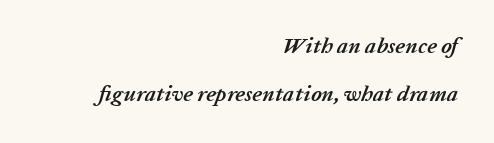
{"italic": "yes", "lean": "right", "slant_degrees": 20, "bold": "yes", "underline": "no", "align": "right", "line_spacing": "loose", "line_spacing_ratio": 2.18, "letter_spacing": "normal", "letter_spacing_em": 0.0, "glyph_px": 22}
